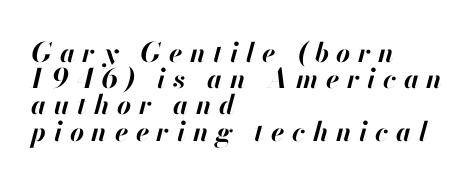
The image shows 27 px bold type, italic (leaning right); set left-aligned, tight line spacing (0.97x), unusually wide letter spacing (+0.28 em), not underlined.
